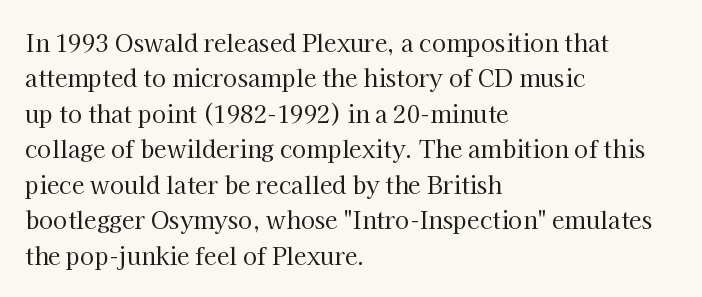
Q: Is the text bold? A: No.
Q: Is the text italic (slanted)? A: No, it is upright.
Q: Is the text underlined? A: No.
Q: How is the paragraph aligned? A: Left-aligned.
Q: Is the spacing between letters normal or unusually wide? A: Normal.
Q: Is the spacing between lines tight, normal or loose? A: Normal.
